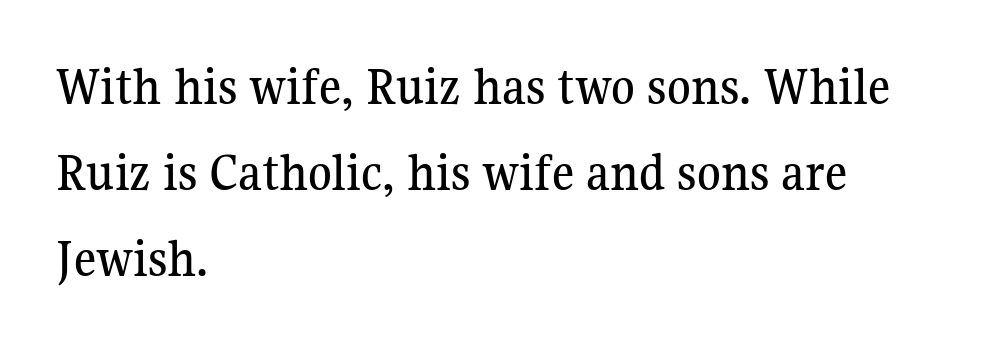
{"serif": "yes", "italic": "no", "width": "normal", "stroke_contrast": "medium", "x_height": "medium", "monospaced": "no", "underline": "no", "align": "left", "line_spacing": "normal", "line_spacing_ratio": 1.59, "letter_spacing": "normal", "letter_spacing_em": 0.0, "glyph_px": 54}
